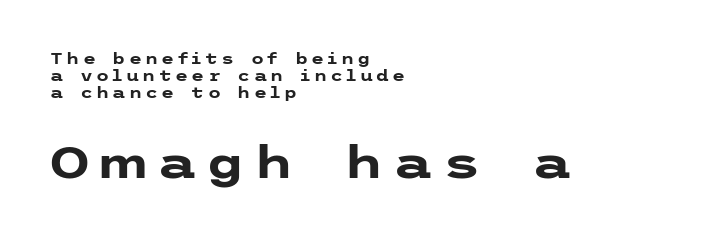
{"serif": "no", "italic": "no", "bold": "yes", "weight": "heavy", "width": "wide", "stroke_contrast": "low", "x_height": "medium", "underline": "no", "align": "left", "line_spacing": "tight", "line_spacing_ratio": 1.12, "letter_spacing": "wide", "letter_spacing_em": 0.21, "larger_block": "second", "size_ratio": 3.0, "glyph_px": 45}
